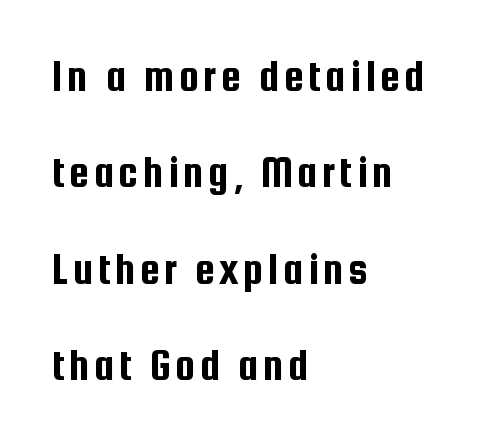
{"serif": "no", "italic": "no", "width": "condensed", "stroke_contrast": "low", "x_height": "medium", "monospaced": "no", "underline": "no", "align": "left", "line_spacing": "loose", "line_spacing_ratio": 2.14, "glyph_px": 45}
